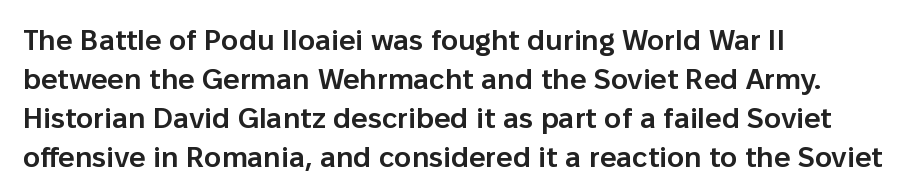
The line texture is even and compact thanks to regular tracking. Look at the stroke-to-counter ratio: somewhat heavy, a semibold. The block of text has a typical density, with ordinary space between rows. The ragged edge is on the right, which tells us the setting is flush left. These lines are rendered in a variable-pitch font.
